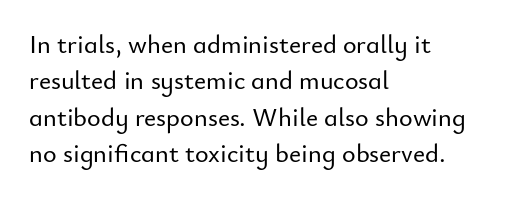
Each line starts at the same left margin while the right side varies. There is no visible air inserted between adjacent glyphs. Baseline-to-baseline distance is the conventional proportion of letter height. No italicization has been applied; the sample stays upright.
